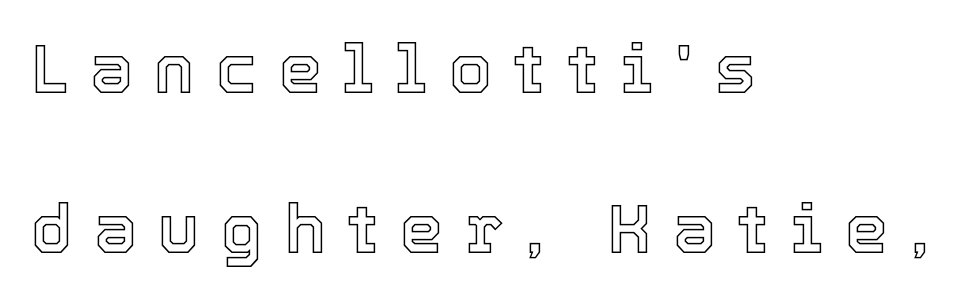
{"italic": "no", "width": "normal", "x_height": "medium", "monospaced": "no", "underline": "no", "align": "left", "line_spacing": "loose", "line_spacing_ratio": 2.36, "letter_spacing": "wide", "letter_spacing_em": 0.32, "glyph_px": 68}
